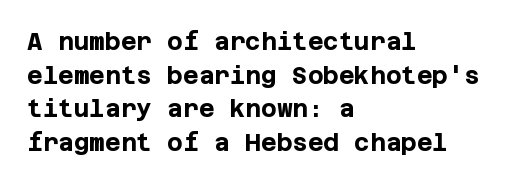
{"italic": "no", "bold": "yes", "underline": "no", "align": "left", "line_spacing": "normal", "line_spacing_ratio": 1.4, "letter_spacing": "normal", "letter_spacing_em": 0.0, "glyph_px": 24}
